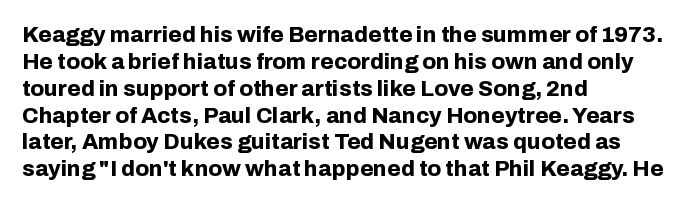
A typesetter would mark this as roman, not italic. What stands out about the letter spacing? Nothing — it is the standard amount. The baseline area is clear. Caption: bold face, heavy strokes.
